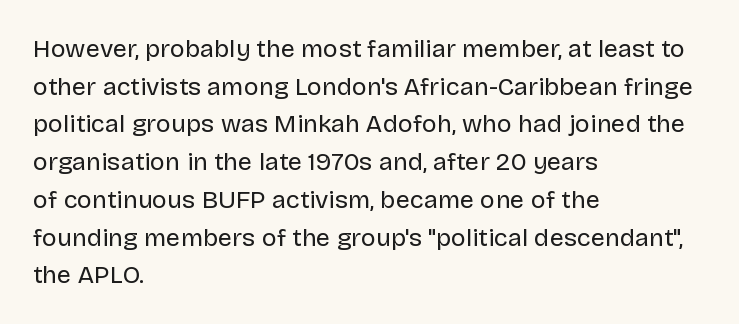
The face used here is rendered with its standard letterfit. Just letters on the line, the space beneath them empty. Caption: face not bold, strokes unweighted. Line spacing here is normal.
